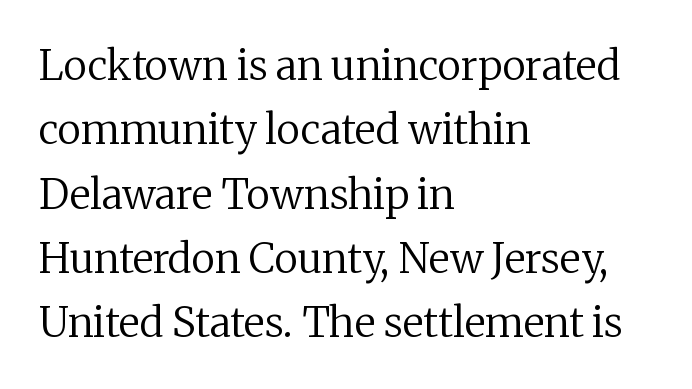
{"serif": "yes", "italic": "no", "bold": "no", "weight": "regular", "width": "normal", "stroke_contrast": "medium", "x_height": "medium", "monospaced": "no", "underline": "no", "align": "left", "line_spacing": "normal", "line_spacing_ratio": 1.57, "letter_spacing": "normal", "letter_spacing_em": 0.0, "glyph_px": 41}
